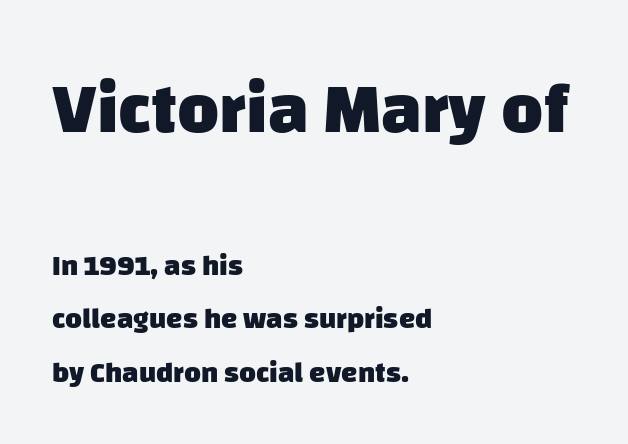
The gaps between neighbouring characters are ordinary and unremarkable. This sample uses a sans-serif face. Weight: bold. Just letters on the line, the space beneath them empty.
